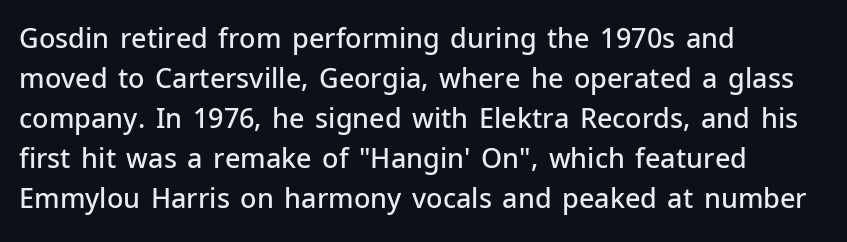
The image shows 27 px text type, upright; set left-aligned, normal line spacing (1.48x), normal letter spacing, not underlined.
